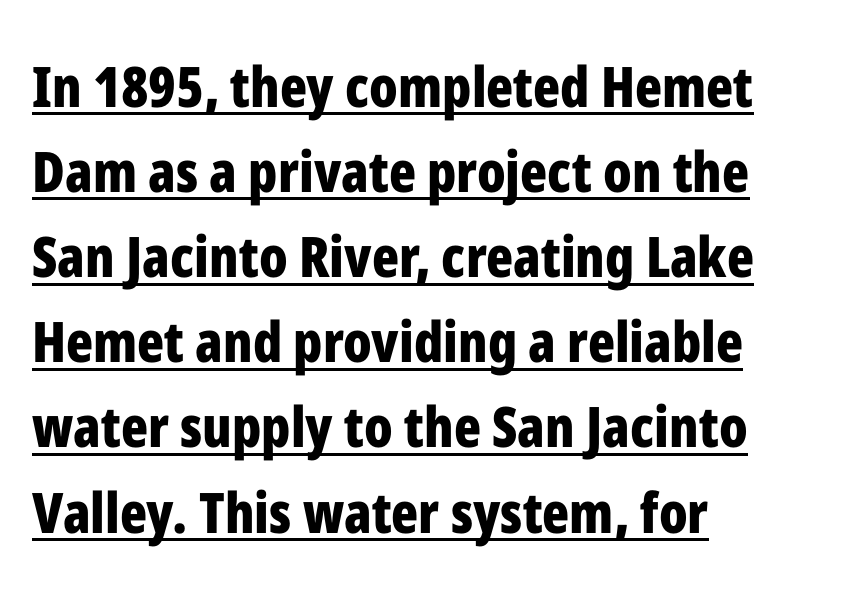
Q: Is the text bold? A: Yes.
Q: Is the text italic (slanted)? A: No, it is upright.
Q: Is the typeface a serif or a sans-serif typeface? A: Sans-serif.
Q: Is the text underlined? A: Yes.
Q: How is the paragraph aligned? A: Left-aligned.
Q: Is the spacing between letters normal or unusually wide? A: Normal.
Q: Is the spacing between lines tight, normal or loose? A: Normal.
Q: Width (condensed, normal, or wide)? A: Condensed.
Q: Stroke contrast? A: Low.
Q: x-height? A: Medium.
Q: Monospaced? A: No.
